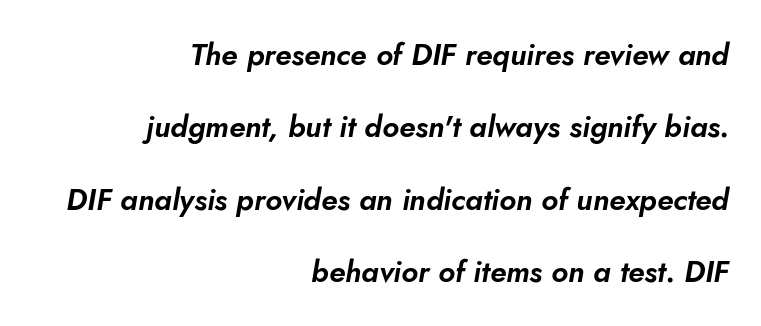
The face used here is proportionally spaced, like ordinary book or web type. These lines are set flush right with a ragged left edge. The type is set solid horizontally, with unmodified tracking. The text carries the slant typical of an italic or oblique font. Descenders hang freely into open space. Each new line begins a long way beneath the previous one.
